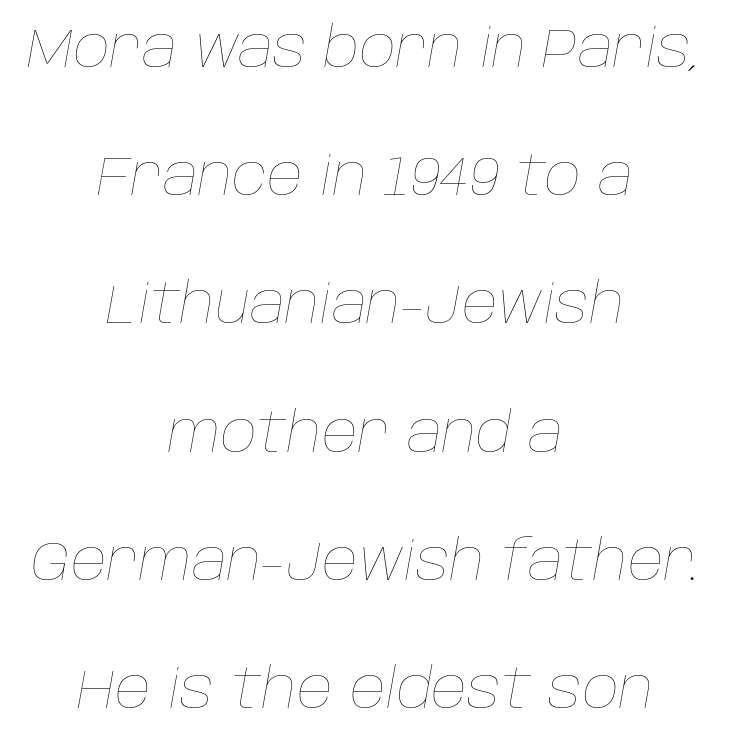
{"italic": "yes", "lean": "right", "slant_degrees": 10, "bold": "no", "weight": "thin", "width": "normal", "stroke_contrast": "low", "x_height": "large", "monospaced": "no", "underline": "no", "align": "center", "line_spacing": "loose", "line_spacing_ratio": 2.29, "letter_spacing": "normal", "letter_spacing_em": 0.0, "glyph_px": 56}
